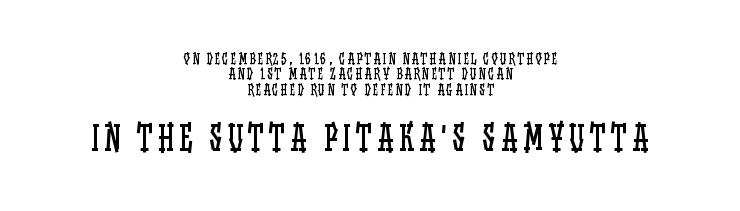
The paragraph has two soft edges and a firm central axis. Closely set lines give the paragraph a compact silhouette. The passage shown is not underscored anywhere. This is not heavy type; no bold has been used. Do the letters lean? They stand straight.
